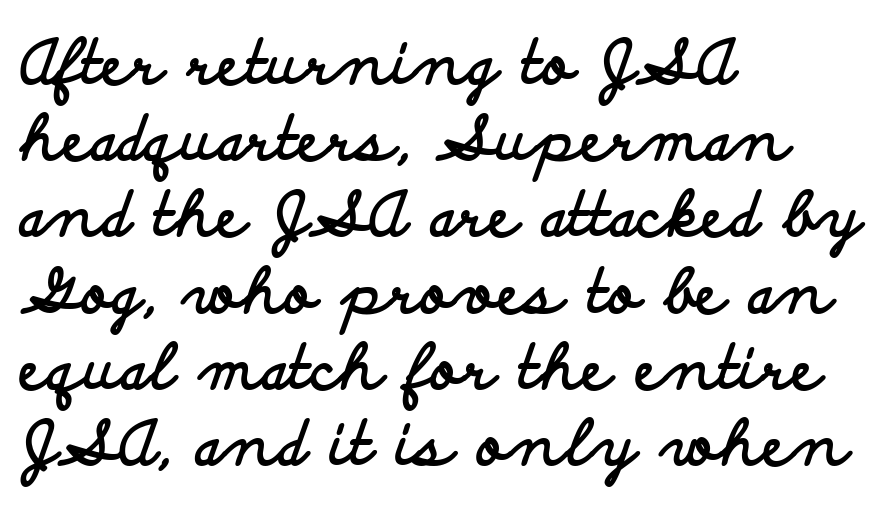
{"serif": "no", "bold": "yes", "weight": "bold", "width": "wide", "stroke_contrast": "low", "x_height": "small", "monospaced": "no", "underline": "no", "align": "left", "line_spacing": "normal", "line_spacing_ratio": 1.25, "letter_spacing": "normal", "letter_spacing_em": 0.0, "glyph_px": 61}
